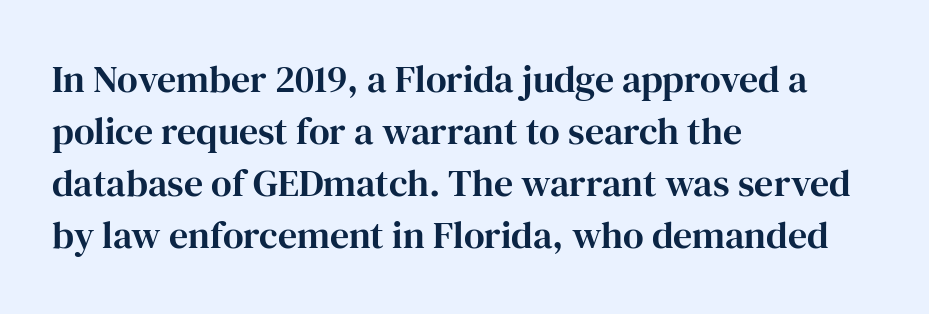
{"serif": "yes", "italic": "no", "width": "normal", "stroke_contrast": "high", "x_height": "medium", "monospaced": "no", "underline": "no", "align": "left", "line_spacing": "normal", "line_spacing_ratio": 1.37, "letter_spacing": "normal", "letter_spacing_em": 0.0, "glyph_px": 38}
